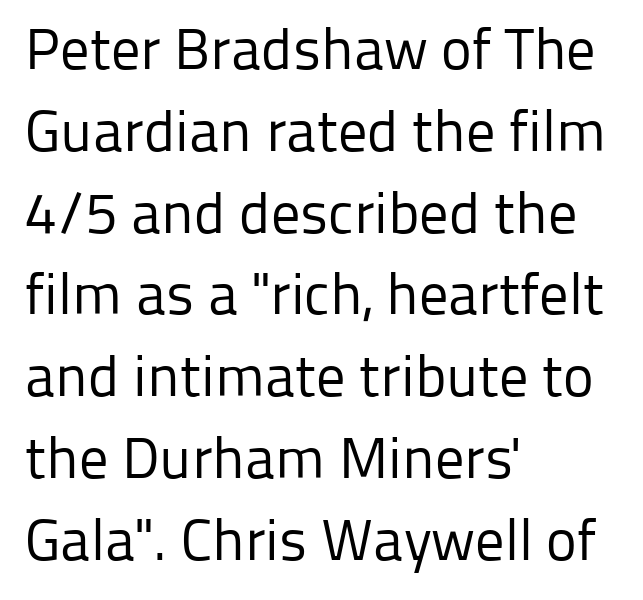
{"serif": "no", "italic": "no", "bold": "no", "weight": "regular", "width": "normal", "stroke_contrast": "low", "x_height": "medium", "monospaced": "no", "underline": "no", "align": "left", "line_spacing": "normal", "line_spacing_ratio": 1.41, "letter_spacing": "normal", "letter_spacing_em": 0.0, "glyph_px": 58}
